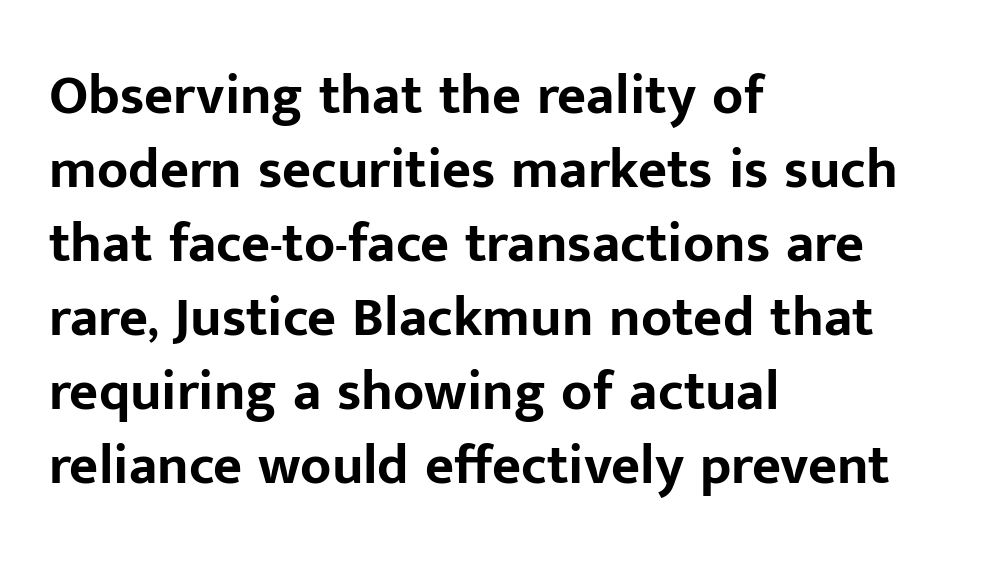
A typesetter would call this proportional, since set widths differ per character. The letters stand straight up with perfectly vertical stems. Type style note: lacks serifs. Just letters on the line, the space beneath them empty.
